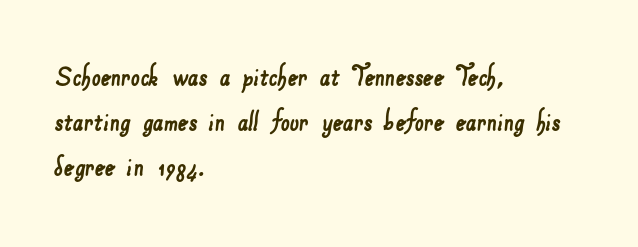
{"serif": "no", "width": "normal", "stroke_contrast": "low", "x_height": "small", "monospaced": "no", "underline": "no", "align": "left", "line_spacing": "normal", "line_spacing_ratio": 1.4, "letter_spacing": "normal", "letter_spacing_em": 0.0, "glyph_px": 32}
